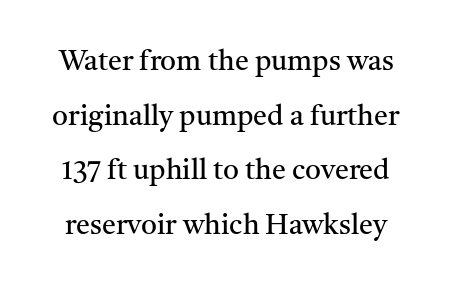
Q: Is the text bold? A: No.
Q: Is the text italic (slanted)? A: No, it is upright.
Q: Is the typeface a serif or a sans-serif typeface? A: Serif.
Q: Is the text underlined? A: No.
Q: Is the spacing between letters normal or unusually wide? A: Normal.
Q: Is the spacing between lines tight, normal or loose? A: Loose.
Q: Width (condensed, normal, or wide)? A: Normal.
Q: Stroke contrast? A: Medium.
Q: x-height? A: Medium.
Q: Monospaced? A: No.
